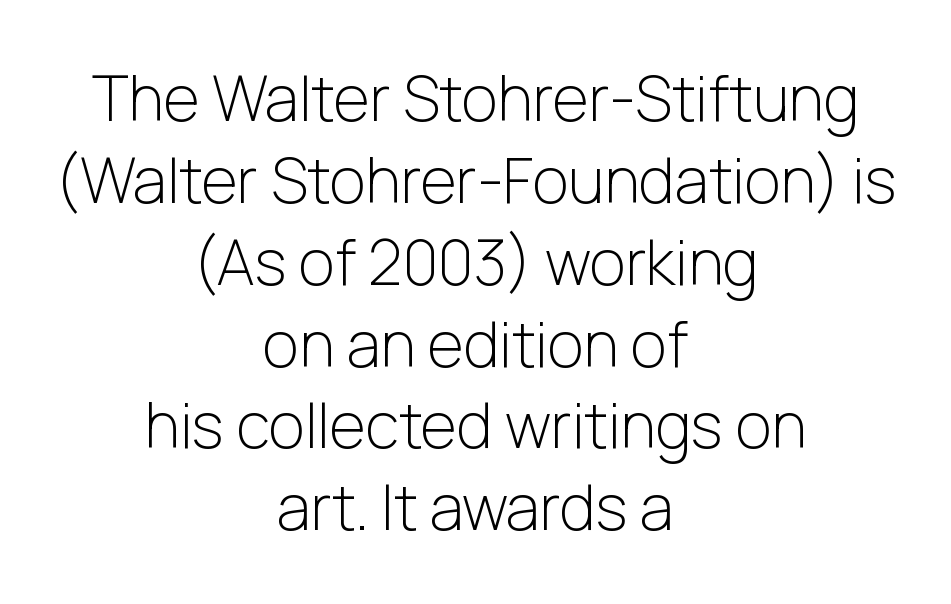
Q: Is the text bold? A: No.
Q: Is the text italic (slanted)? A: No, it is upright.
Q: Is the typeface a serif or a sans-serif typeface? A: Sans-serif.
Q: Is the text underlined? A: No.
Q: How is the paragraph aligned? A: Centered.
Q: Is the spacing between letters normal or unusually wide? A: Normal.
Q: Is the spacing between lines tight, normal or loose? A: Normal.
Q: Width (condensed, normal, or wide)? A: Normal.
Q: Stroke contrast? A: Low.
Q: x-height? A: Medium.
Q: Monospaced? A: No.
